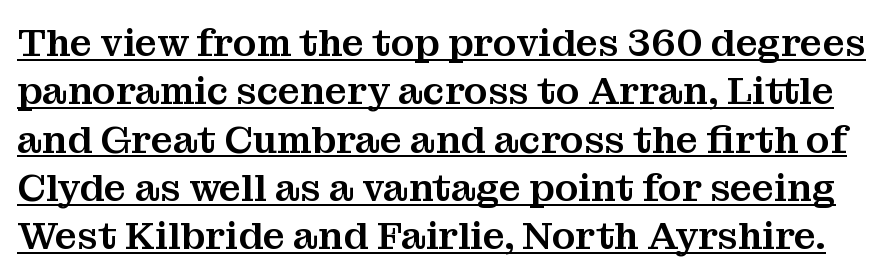
Q: Is the text italic (slanted)? A: No, it is upright.
Q: Is the typeface a serif or a sans-serif typeface? A: Serif.
Q: Is the text underlined? A: Yes.
Q: Is the spacing between letters normal or unusually wide? A: Normal.
Q: Width (condensed, normal, or wide)? A: Normal.
Q: Stroke contrast? A: Medium.
Q: x-height? A: Medium.
Q: Monospaced? A: No.
